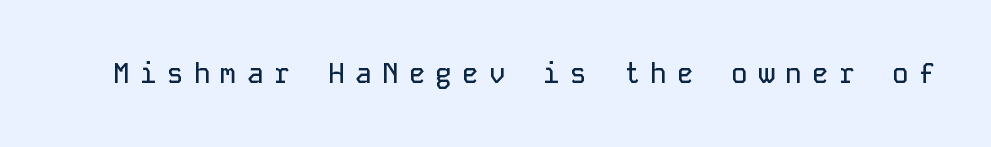
{"serif": "no", "italic": "no", "width": "normal", "stroke_contrast": "low", "x_height": "medium", "monospaced": "yes", "underline": "no", "letter_spacing": "wide", "letter_spacing_em": 0.36, "glyph_px": 28}
